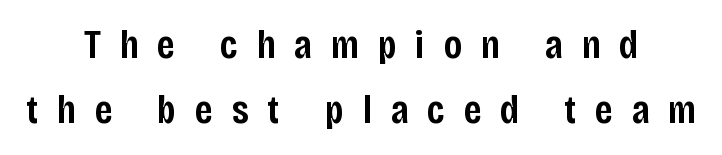
Q: Is the text bold? A: Semi-bold.
Q: Is the text italic (slanted)? A: No, it is upright.
Q: Is the typeface a serif or a sans-serif typeface? A: Sans-serif.
Q: Is the text underlined? A: No.
Q: How is the paragraph aligned? A: Centered.
Q: Is the spacing between letters normal or unusually wide? A: Unusually wide.
Q: Is the spacing between lines tight, normal or loose? A: Normal.
Q: Width (condensed, normal, or wide)? A: Condensed.
Q: Stroke contrast? A: Low.
Q: x-height? A: Large.
Q: Monospaced? A: No.
